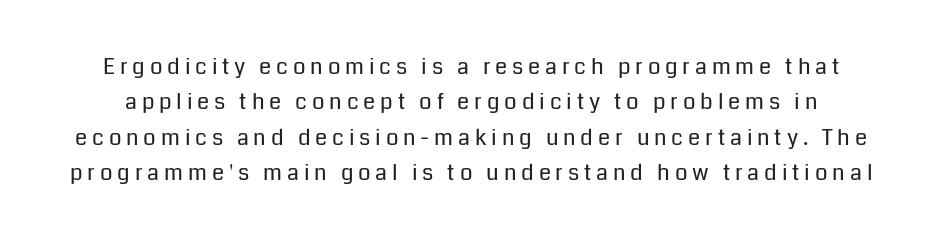
Display-style spreading of the glyphs; the letterfit is very open. A quiet, ordinary-to-light weight characterises the typeface. This is the regular roman posture of the typeface. Each row of text sits above clean, open space. Normally led — the rows are evenly, conventionally spaced.
